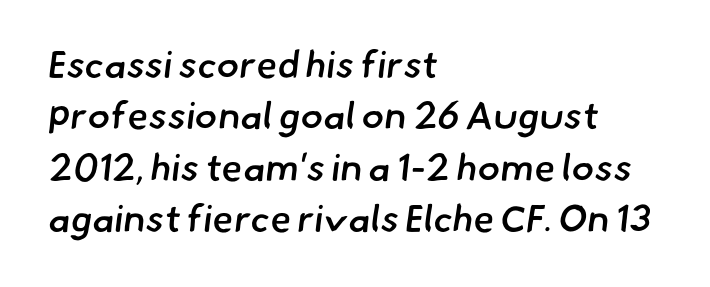
These words are printed semibold, heavier than regular yet not bold. Looks like regular typesetting: each glyph gets only the width it needs. The type is set solid horizontally, with unmodified tracking. I'd call this a sans setting — the letters go barefoot.
